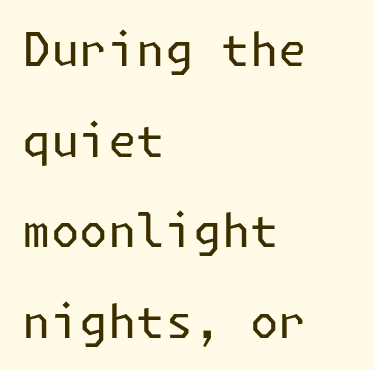
{"serif": "no", "italic": "no", "bold": "no", "weight": "regular", "width": "normal", "stroke_contrast": "low", "x_height": "medium", "underline": "no", "align": "left", "line_spacing": "loose", "line_spacing_ratio": 1.97, "letter_spacing": "normal", "letter_spacing_em": 0.0, "glyph_px": 46}
